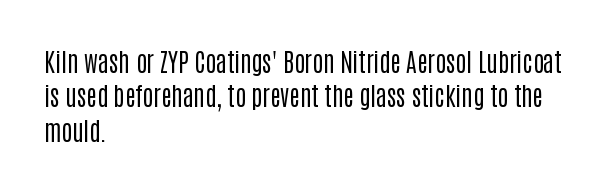
The image shows 25 px text type, upright; set left-aligned, normal line spacing (1.38x), normal letter spacing, not underlined.
